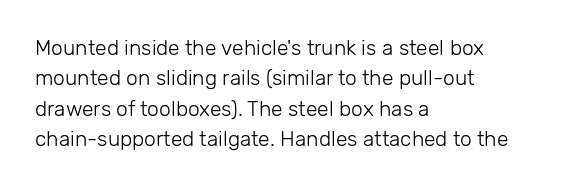
The image shows 21 px text type, upright; set left-aligned, normal line spacing (1.45x), normal letter spacing, not underlined.
